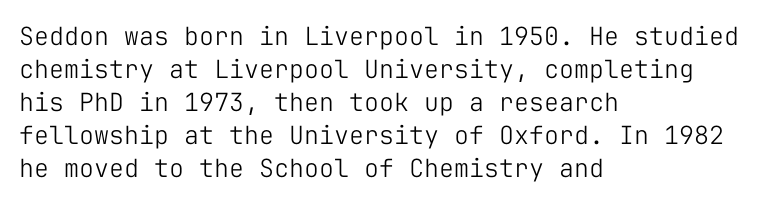
The setting favours the left margin, as ordinary paragraphs usually do. The letters stand upright; this is a roman face. Does the leading feel generous? No, just average. The passage shown has conventional tracking throughout. Each stroke keeps to a modest, everyday thickness or less.
